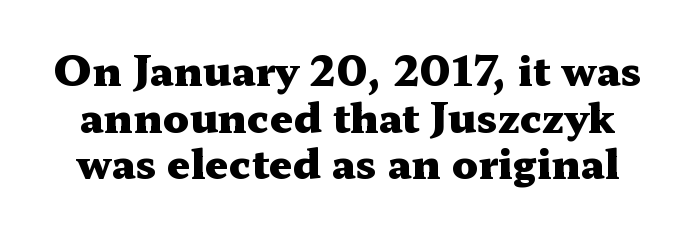
Tracking here is standard; glyphs follow each other at the usual distance. A typesetter would call this proportional, since set widths differ per character. Strokes here are thick enough to call this a true bold. Look at the bottom of the vertical strokes: they flare into serifs here. Words float on clear page, feet unadorned. The lettering stays uniformly vertical, giving the passage a roman look.
